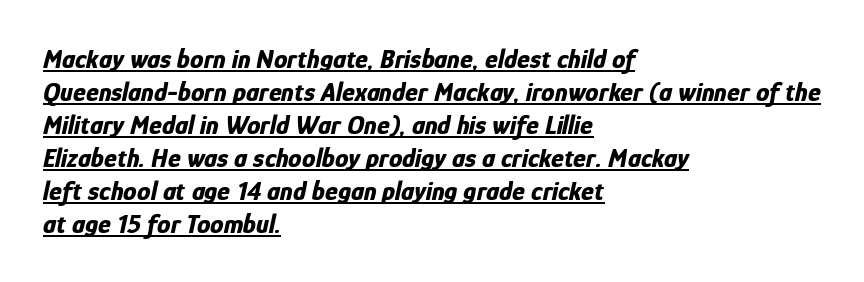
Q: Is the text bold? A: Yes.
Q: Is the text italic (slanted)? A: Yes, it leans right by about 12 degrees.
Q: Is the text underlined? A: Yes.
Q: How is the paragraph aligned? A: Left-aligned.
Q: Is the spacing between letters normal or unusually wide? A: Normal.
